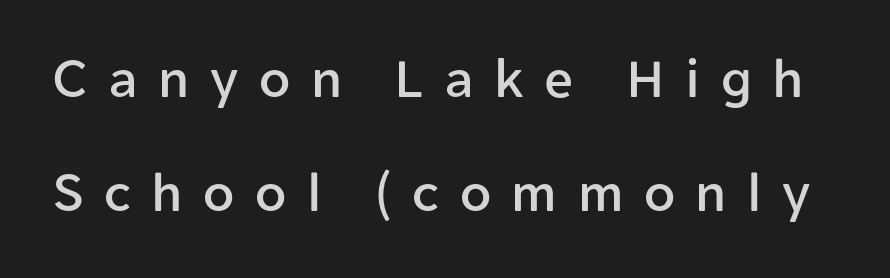
Q: Is the text italic (slanted)? A: No, it is upright.
Q: Is the typeface a serif or a sans-serif typeface? A: Sans-serif.
Q: Is the text underlined? A: No.
Q: Is the spacing between letters normal or unusually wide? A: Unusually wide.
Q: Is the spacing between lines tight, normal or loose? A: Loose.
Q: Width (condensed, normal, or wide)? A: Normal.
Q: Stroke contrast? A: Low.
Q: x-height? A: Medium.
Q: Monospaced? A: No.
